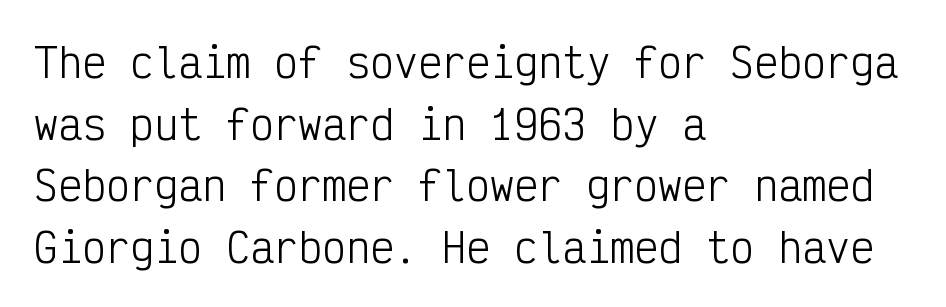
The image shows 40 px light, condensed sans-serif type, upright, monospaced; set left-aligned, normal line spacing (1.54x), normal letter spacing, not underlined; low stroke contrast and a medium x-height.
